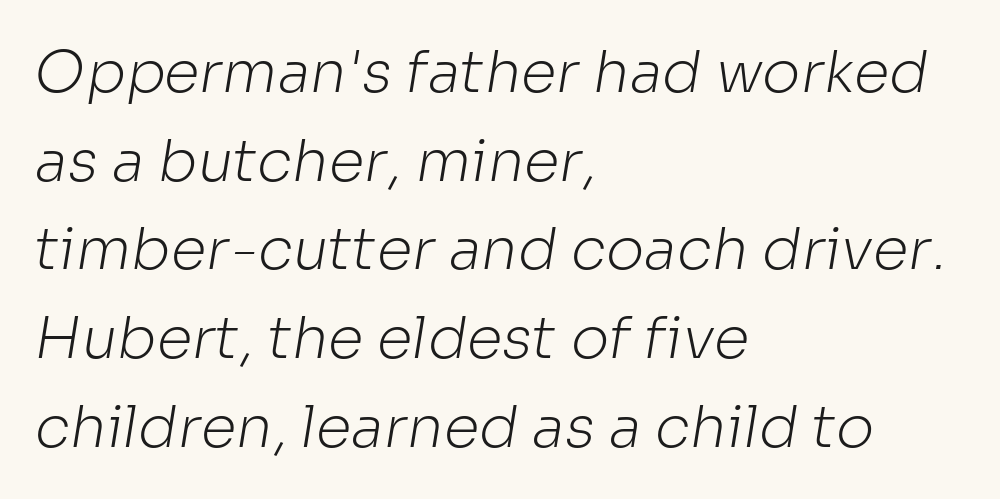
The designer went with a sans here, leaving each stem footless. Every row of glyphs begins at an identical x-position on the left. Successive baselines arrive at the customary interval. This is not heavy type; no bold has been used. In terms of letterspacing, this is plain default setting. Anything drawn beneath the words? Only blank space.
